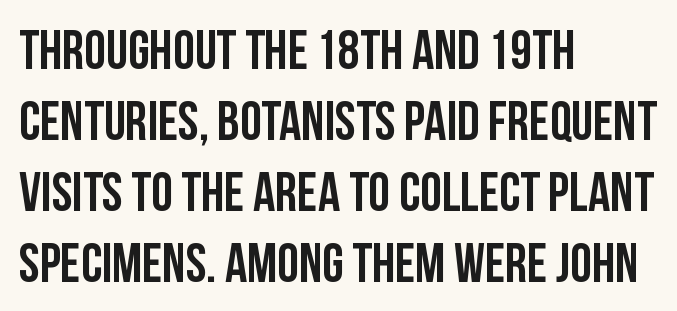
The image shows 55 px condensed sans-serif type, upright; set left-aligned, normal line spacing (1.29x), normal letter spacing, not underlined; low stroke contrast and a large x-height.
